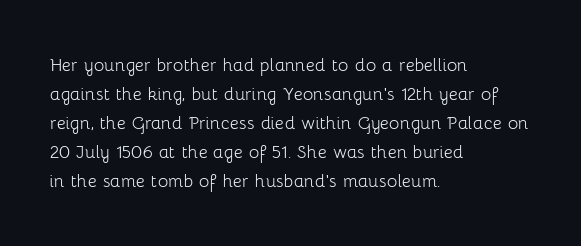
The image shows 22 px text type, upright; set left-aligned, normal line spacing (1.32x), normal letter spacing, not underlined.
